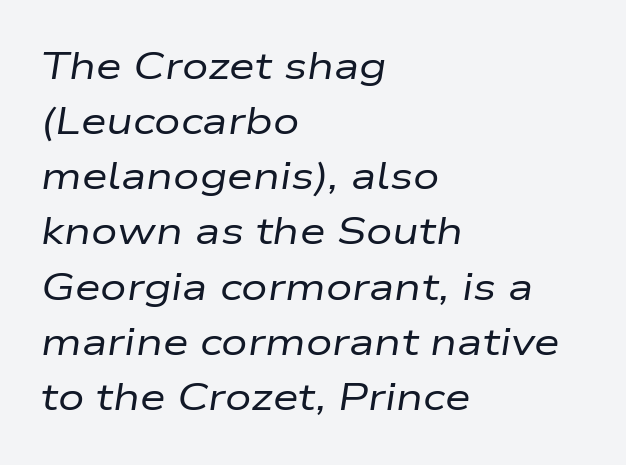
Weight: regular or lighter. Is the letter spacing exaggerated? No — it looks like the ordinary default. Successive baselines arrive at the customary interval. The letters are slanted; this is an italic face.
